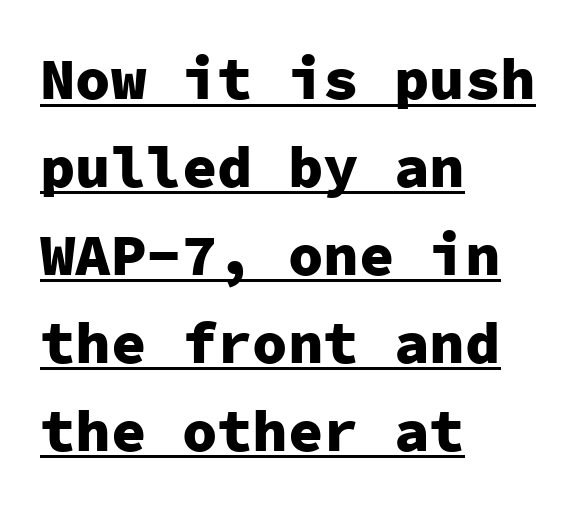
Q: Is the text bold? A: Yes.
Q: Is the text italic (slanted)? A: No, it is upright.
Q: Is the typeface a serif or a sans-serif typeface? A: Sans-serif.
Q: Is the text underlined? A: Yes.
Q: How is the paragraph aligned? A: Left-aligned.
Q: Is the spacing between letters normal or unusually wide? A: Normal.
Q: Is the spacing between lines tight, normal or loose? A: Normal.
Q: Width (condensed, normal, or wide)? A: Normal.
Q: Stroke contrast? A: Low.
Q: x-height? A: Medium.
Q: Monospaced? A: Yes.
